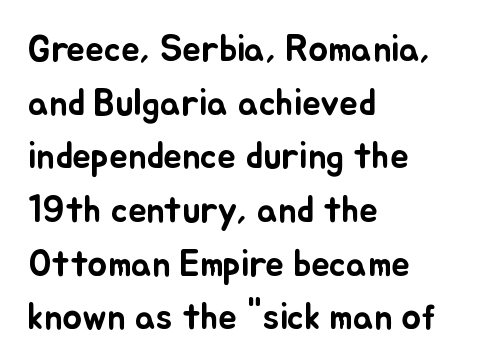
When letters stand straight like this, we call the style roman or upright. Each new line begins a customary step beneath the previous one. Think of a printed novel: that variable character pitch is what you see here. The letters sit at their default tracking, neither squeezed nor spread. Decoration check: the copy has no underline. Visually the block forms a straight wall on the left and a jagged coastline on the right.
